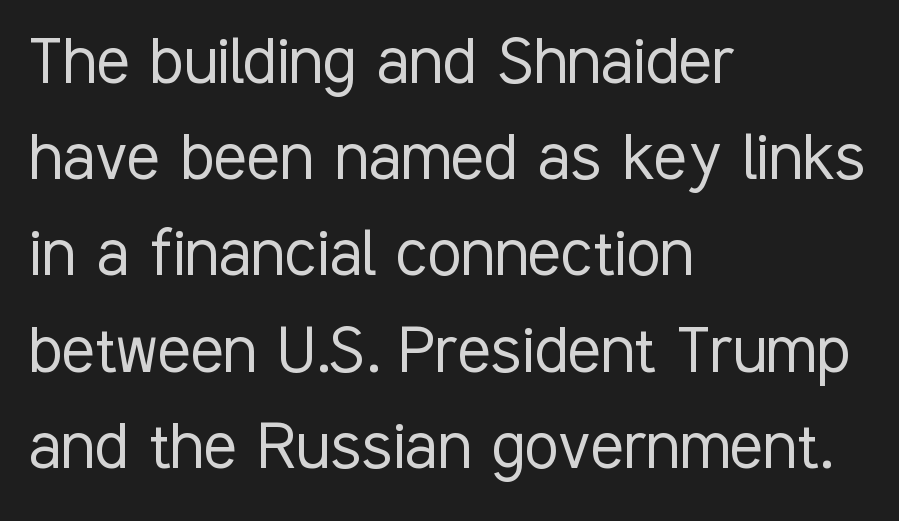
{"serif": "no", "italic": "no", "bold": "no", "weight": "light", "width": "condensed", "stroke_contrast": "low", "x_height": "medium", "monospaced": "no", "underline": "no", "align": "left", "line_spacing": "normal", "line_spacing_ratio": 1.25, "letter_spacing": "normal", "letter_spacing_em": 0.0, "glyph_px": 77}
